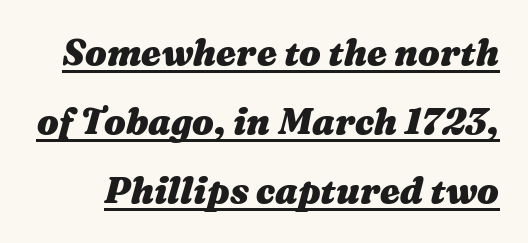
Widely set lines give the paragraph a tall, airy silhouette. The line texture is even and compact thanks to regular tracking. These lines were composed using italics. Think of a printed novel: that variable character pitch is what you see here.
